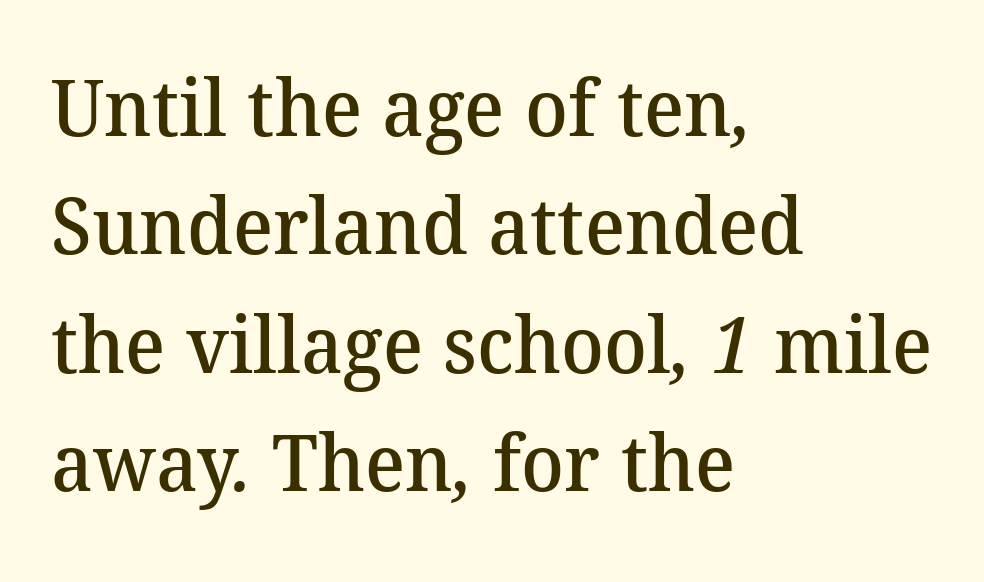
The paragraph shown leans on its left margin. Looks like regular typesetting: each glyph gets only the width it needs. Does extra space separate the letters? No, they use regular spacing. The glyphs have the mass of a demibold cut, below bold.
